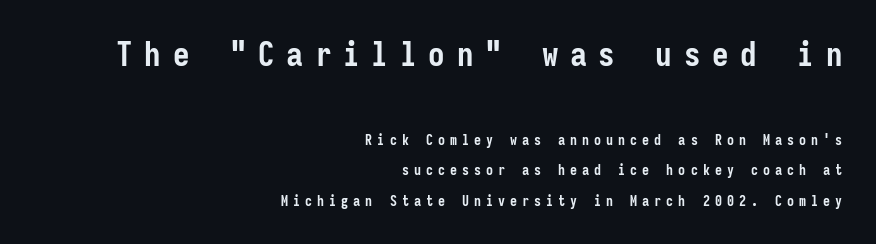
Looks like terminal output: every glyph gets an equal slot. This rendering uses right alignment, leaving the left contour irregular. The type is letterspaced generously, with wide tracking. Each glyph is drawn with heavy, bold strokes. Visually, the top section dominates because its glyphs are scaled up.
